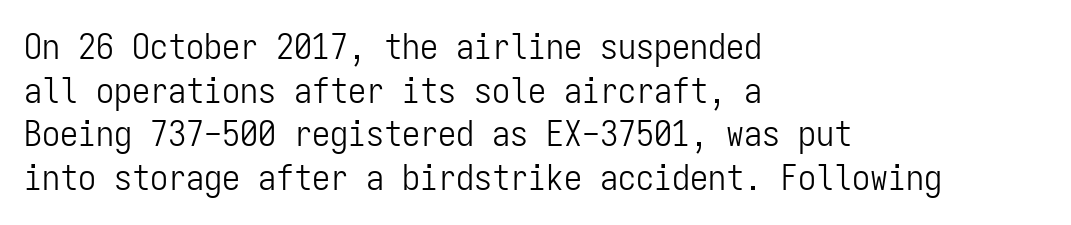
The foot of each line stays bare and open. Are there feet on the stems? There aren't — it's a sans. Compared with a typical body face, this is equally light or lighter still. This sample has the even, mechanical cadence of fixed-width lettering. Default kerning and tracking; the words read as compact shapes. One-word summary of the alignment: left.
